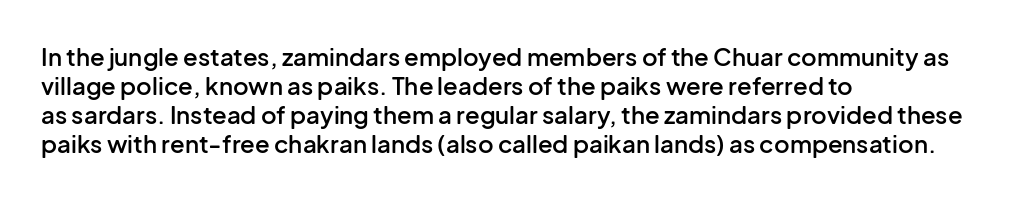
The image shows 24 px text type, upright; set left-aligned, line spacing 1.21x, normal letter spacing, not underlined.
